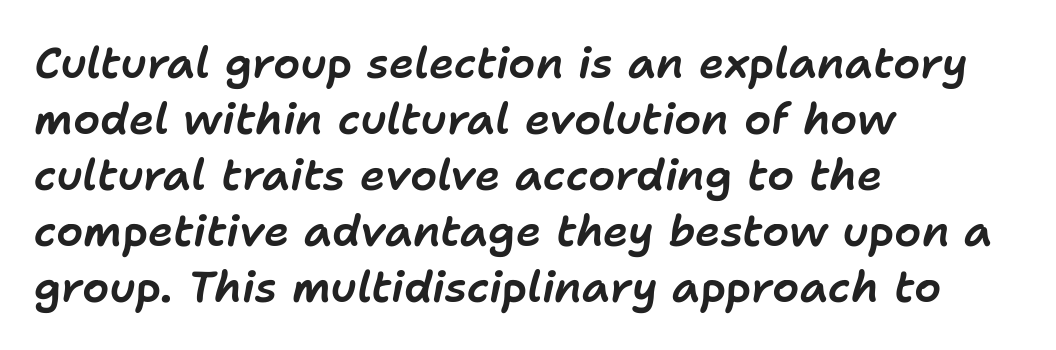
The rendering applies a slant to the glyphs. Only glyphs here, with clear space below each row. Regular leading. Tracking value appears to be zero — textbook default spacing. The paragraph shown leans on its left margin.
